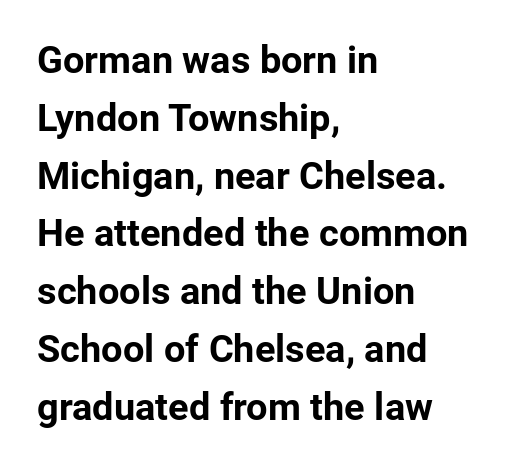
Alignment: flush left. Rule under the text: the space is simply empty. In terms of weight, the rendering is a true, heavy bold. Character widths vary here, with narrow letters taking less room than wide ones. Quick note: interline space is typical. Is there any slant? The stems are plumb.
